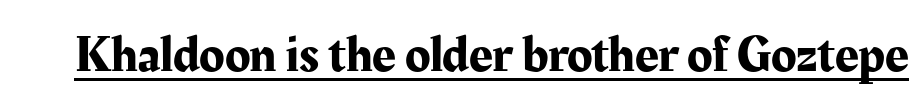
The image shows 52 px serif type, upright; set normal letter spacing, underlined; medium stroke contrast and a medium x-height.
